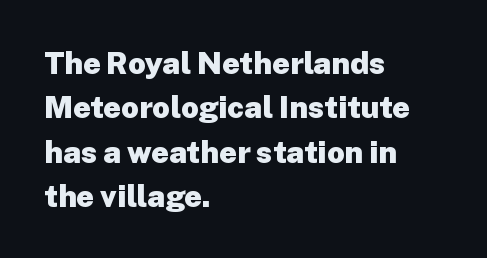
{"serif": "no", "italic": "no", "bold": "yes", "weight": "heavy", "width": "normal", "stroke_contrast": "low", "x_height": "medium", "monospaced": "no", "underline": "no", "align": "left", "line_spacing": "normal", "line_spacing_ratio": 1.43, "letter_spacing": "normal", "letter_spacing_em": 0.0, "glyph_px": 31}
